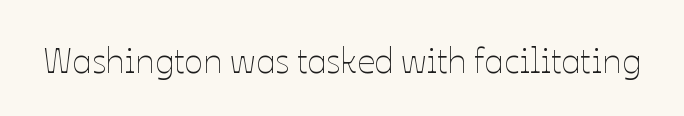
Q: Is the text bold? A: No.
Q: Is the text italic (slanted)? A: No, it is upright.
Q: Is the text underlined? A: No.
Q: Is the spacing between letters normal or unusually wide? A: Normal.
Q: Width (condensed, normal, or wide)? A: Normal.
Q: Stroke contrast? A: Low.
Q: x-height? A: Medium.
Q: Monospaced? A: No.
